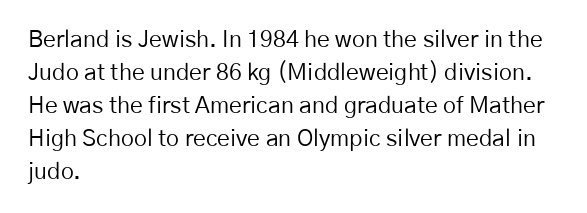
{"italic": "no", "bold": "no", "underline": "no", "align": "left", "line_spacing": "normal", "line_spacing_ratio": 1.44, "letter_spacing": "normal", "letter_spacing_em": 0.0, "glyph_px": 23}
